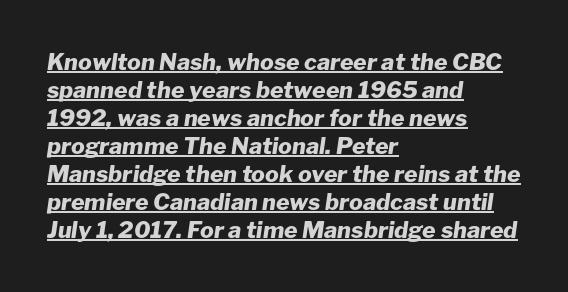
{"italic": "yes", "lean": "right", "slant_degrees": 8, "bold": "yes", "underline": "yes", "align": "left", "line_spacing_ratio": 1.22, "letter_spacing": "normal", "letter_spacing_em": 0.0, "glyph_px": 23}
